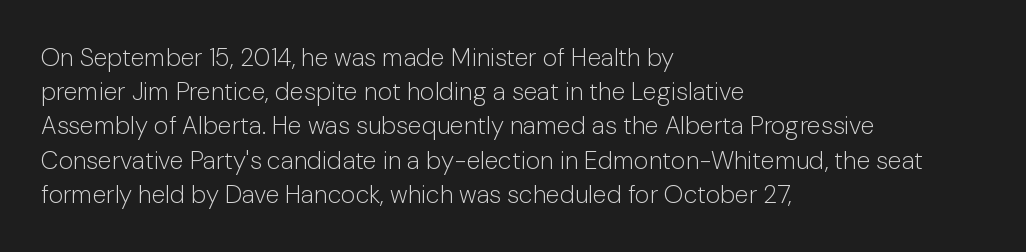
Q: Is the text bold? A: No.
Q: Is the text italic (slanted)? A: No, it is upright.
Q: Is the text underlined? A: No.
Q: How is the paragraph aligned? A: Left-aligned.
Q: Is the spacing between letters normal or unusually wide? A: Normal.
Q: Is the spacing between lines tight, normal or loose? A: Normal.
